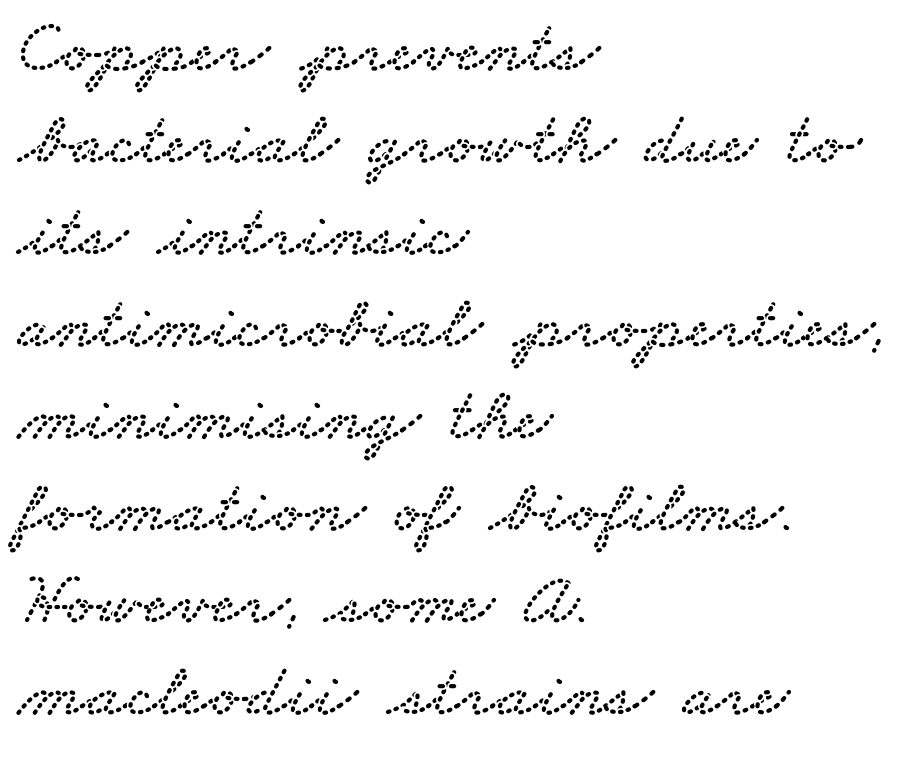
Short note: letters normally spaced. The foot of each line stays bare and open. Each line starts at the same left margin while the right side varies. Here the designer chose a conventional face with non-uniform glyph widths.
